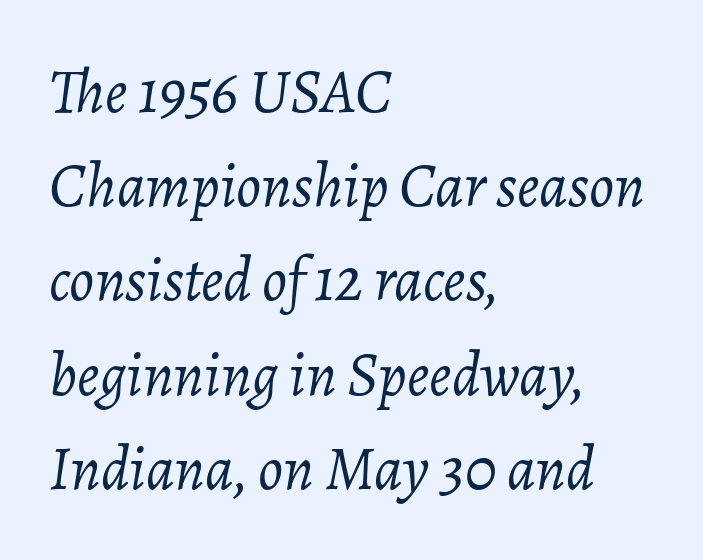
{"italic": "yes", "lean": "right", "slant_degrees": 7, "bold": "no", "weight": "light", "width": "normal", "stroke_contrast": "low", "x_height": "medium", "monospaced": "no", "underline": "no", "align": "left", "line_spacing": "normal", "line_spacing_ratio": 1.52, "letter_spacing": "normal", "letter_spacing_em": 0.0, "glyph_px": 62}
